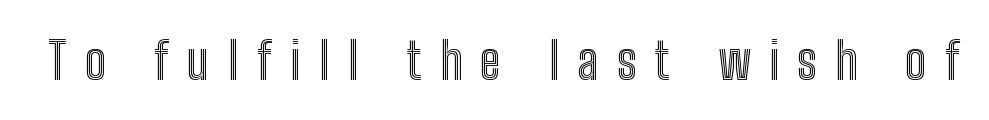
The image shows 51 px condensed type, upright; set unusually wide letter spacing (+0.36 em), not underlined; a medium x-height.
